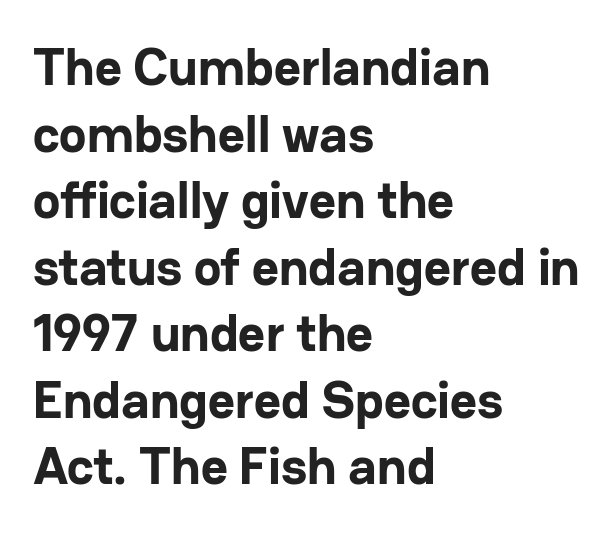
The tracking reads as untouched default to a designer's eye. Students, observe: this is what conventionally led text looks like. Any mark beneath the type? The region is blank. Look at the stroke-to-counter ratio: heavy, a bold. When letters stand straight like this, we call the style roman or upright.
